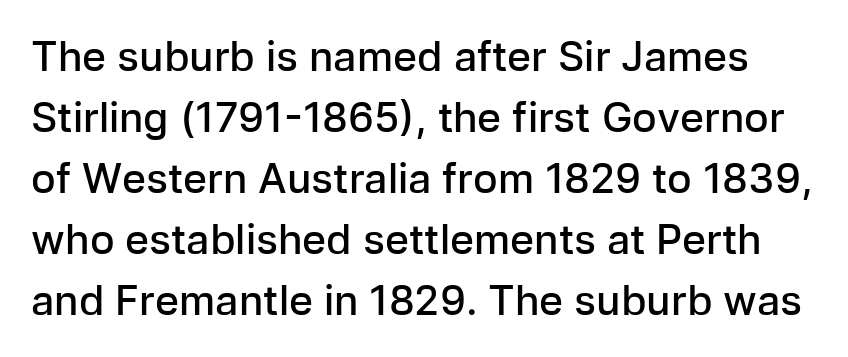
Words float on clear page, feet unadorned. The typesetting leans somewhat heavy: a semibold. Between one letter and the next there's only the usual sliver of space. Looks like regular typesetting: each glyph gets only the width it needs.
